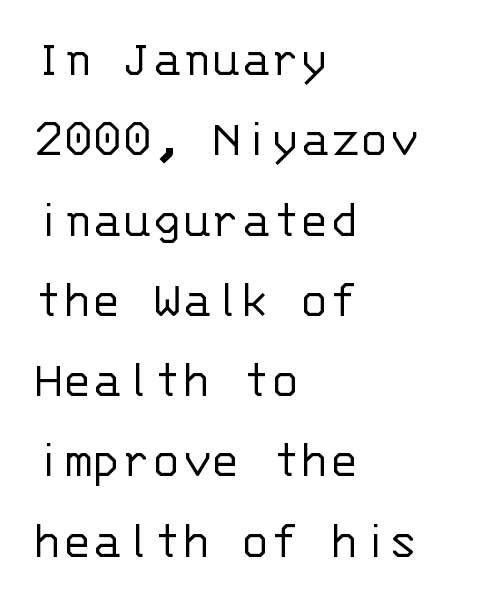
Each line starts at the same left margin while the right side varies. Horizontal bands of white between lines are of average thickness. Is the stroke heavy? The answer is a plain regular-or-lighter. The passage shown is typed in a monospace face where columns stay perfectly aligned. No feet cap the strokes, marking this as sans-serif type.
